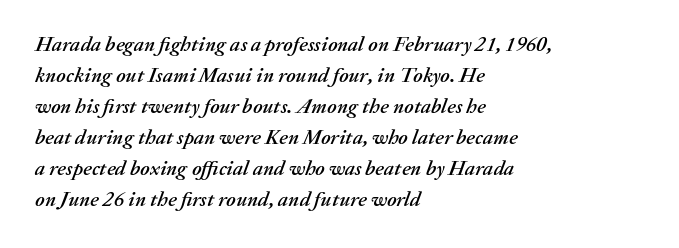
{"italic": "yes", "lean": "right", "slant_degrees": 20, "underline": "no", "align": "left", "line_spacing": "normal", "line_spacing_ratio": 1.48, "letter_spacing": "normal", "letter_spacing_em": 0.0, "glyph_px": 21}
